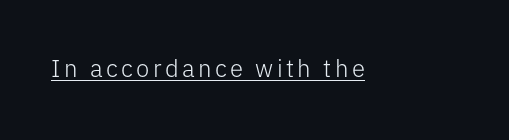
The image shows 24 px text type, upright; set underlined.
